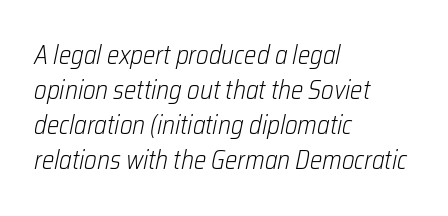
Q: Is the text bold? A: No.
Q: Is the text italic (slanted)? A: Yes, it leans right by about 12 degrees.
Q: Is the text underlined? A: No.
Q: How is the paragraph aligned? A: Left-aligned.
Q: Is the spacing between letters normal or unusually wide? A: Normal.
Q: Is the spacing between lines tight, normal or loose? A: Normal.
